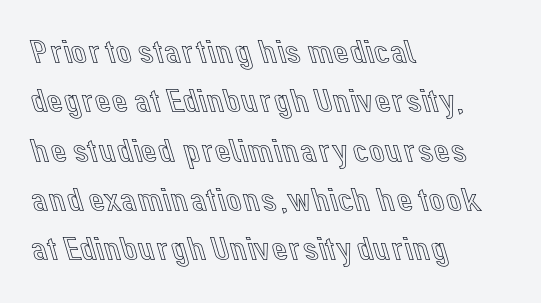
The image shows 35 px text type; set left-aligned, normal line spacing (1.41x), normal letter spacing, not underlined; a medium x-height.
